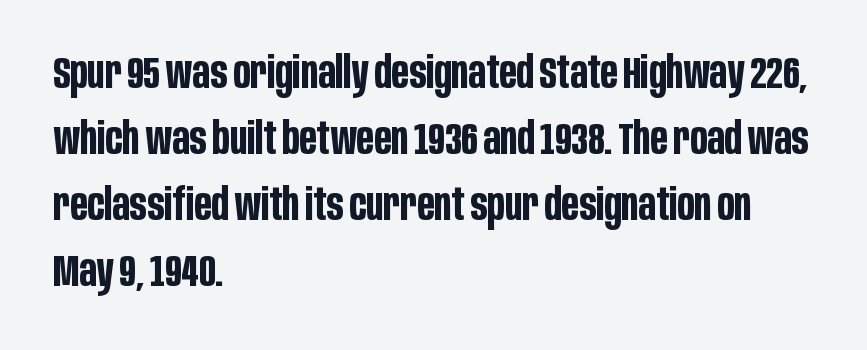
{"serif": "no", "italic": "no", "bold": "yes", "weight": "bold", "width": "condensed", "stroke_contrast": "low", "x_height": "large", "monospaced": "no", "underline": "no", "align": "left", "line_spacing": "normal", "line_spacing_ratio": 1.5, "letter_spacing": "normal", "letter_spacing_em": 0.0, "glyph_px": 44}
